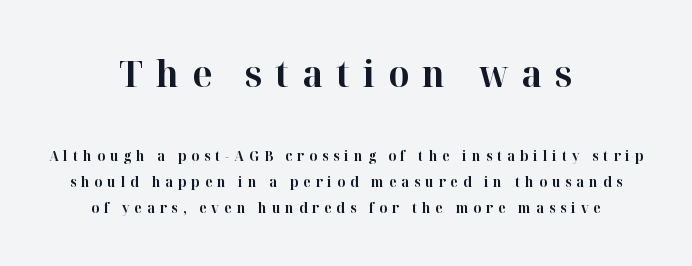
{"serif": "yes", "italic": "no", "bold": "yes", "weight": "bold", "width": "normal", "stroke_contrast": "high", "x_height": "medium", "monospaced": "no", "underline": "no", "align": "center", "line_spacing_ratio": 1.87, "letter_spacing": "wide", "letter_spacing_em": 0.35, "larger_block": "first", "size_ratio": 2.64, "glyph_px": 37}
